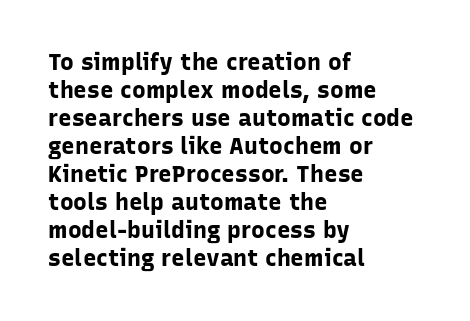
Q: Is the text bold? A: Yes.
Q: Is the text italic (slanted)? A: No, it is upright.
Q: Is the text underlined? A: No.
Q: How is the paragraph aligned? A: Left-aligned.
Q: Is the spacing between letters normal or unusually wide? A: Normal.
